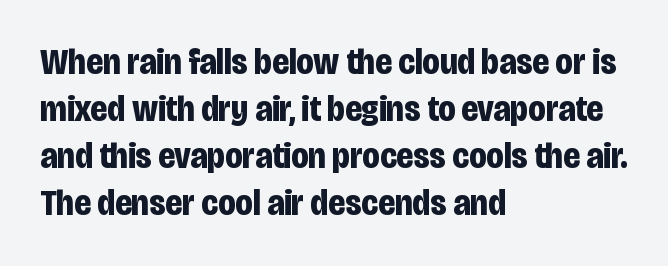
Q: Is the text bold? A: Yes.
Q: Is the text italic (slanted)? A: No, it is upright.
Q: Is the typeface a serif or a sans-serif typeface? A: Sans-serif.
Q: Is the text underlined? A: No.
Q: How is the paragraph aligned? A: Left-aligned.
Q: Is the spacing between letters normal or unusually wide? A: Normal.
Q: Is the spacing between lines tight, normal or loose? A: Normal.
Q: Width (condensed, normal, or wide)? A: Condensed.
Q: Stroke contrast? A: Low.
Q: x-height? A: Large.
Q: Monospaced? A: No.
